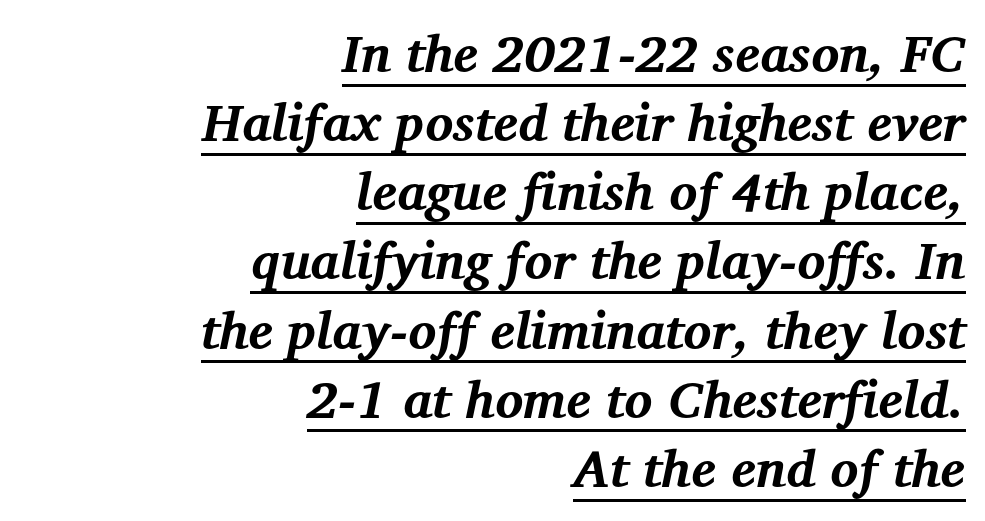
{"serif": "yes", "italic": "yes", "lean": "right", "slant_degrees": 12, "bold": "yes", "weight": "bold", "width": "normal", "stroke_contrast": "medium", "x_height": "medium", "monospaced": "no", "underline": "yes", "align": "right", "line_spacing": "normal", "line_spacing_ratio": 1.33, "letter_spacing": "normal", "letter_spacing_em": 0.0, "glyph_px": 52}
